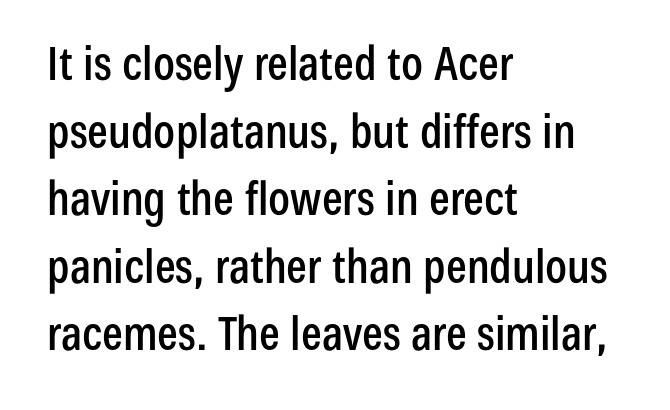
{"serif": "no", "italic": "no", "width": "condensed", "stroke_contrast": "low", "x_height": "medium", "monospaced": "no", "underline": "no", "align": "left", "line_spacing": "normal", "line_spacing_ratio": 1.47, "letter_spacing": "normal", "letter_spacing_em": 0.0, "glyph_px": 46}
